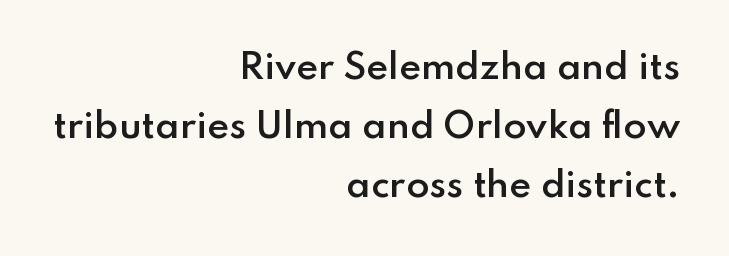
Q: Is the text bold? A: Semi-bold.
Q: Is the text italic (slanted)? A: No, it is upright.
Q: Is the typeface a serif or a sans-serif typeface? A: Sans-serif.
Q: Is the text underlined? A: No.
Q: How is the paragraph aligned? A: Right-aligned.
Q: Is the spacing between letters normal or unusually wide? A: Normal.
Q: Width (condensed, normal, or wide)? A: Normal.
Q: Stroke contrast? A: Low.
Q: x-height? A: Small.
Q: Monospaced? A: No.
